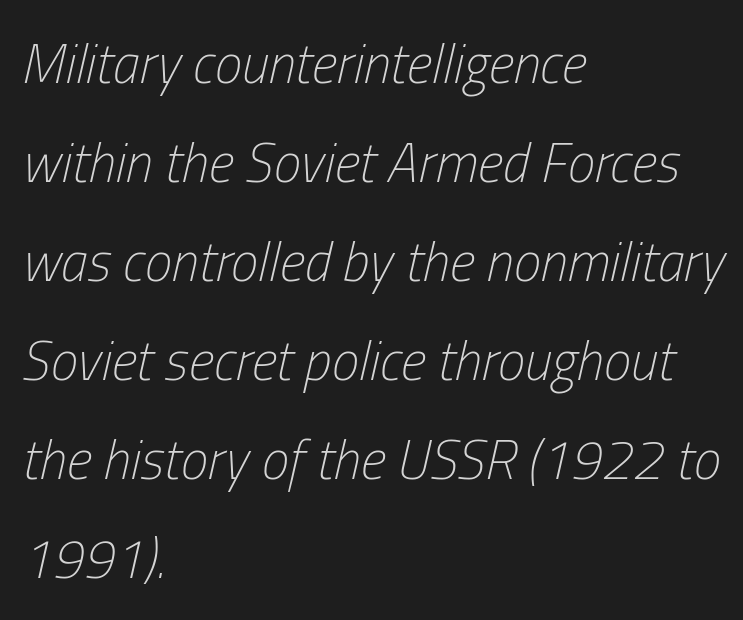
{"italic": "yes", "lean": "right", "slant_degrees": 13, "bold": "no", "weight": "light", "width": "condensed", "stroke_contrast": "low", "x_height": "medium", "monospaced": "no", "underline": "no", "align": "left", "line_spacing_ratio": 1.8, "letter_spacing": "normal", "letter_spacing_em": 0.0, "glyph_px": 55}
